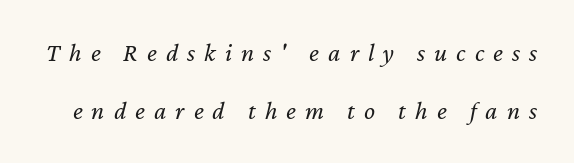
Substantial extra tracking has been applied to these lines. Is the type slanted? Yes — the strokes lean at a clear angle. Weight class: somewhere from thin through regular. Type without underlining.
